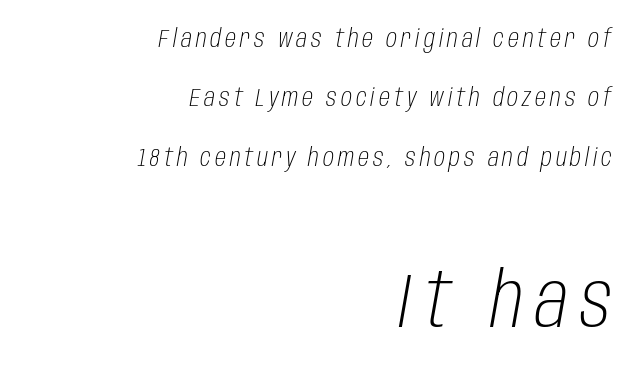
{"italic": "yes", "lean": "right", "slant_degrees": 10, "bold": "no", "weight": "light", "width": "condensed", "stroke_contrast": "low", "x_height": "large", "monospaced": "no", "underline": "no", "align": "right", "line_spacing": "loose", "line_spacing_ratio": 2.38, "larger_block": "second", "size_ratio": 3.04, "glyph_px": 76}
